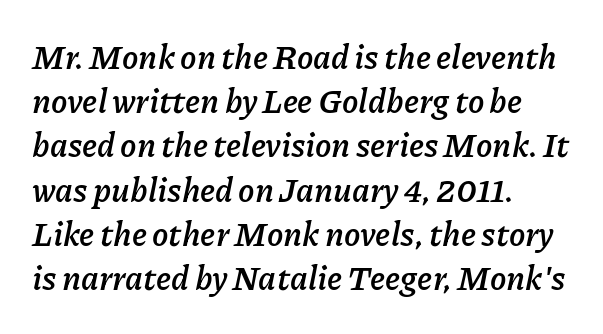
Q: Is the text bold? A: Yes.
Q: Is the text italic (slanted)? A: Yes, it leans right by about 11 degrees.
Q: Is the text underlined? A: No.
Q: How is the paragraph aligned? A: Left-aligned.
Q: Is the spacing between letters normal or unusually wide? A: Normal.
Q: Is the spacing between lines tight, normal or loose? A: Normal.
Q: Width (condensed, normal, or wide)? A: Normal.
Q: Stroke contrast? A: Low.
Q: x-height? A: Medium.
Q: Monospaced? A: No.
